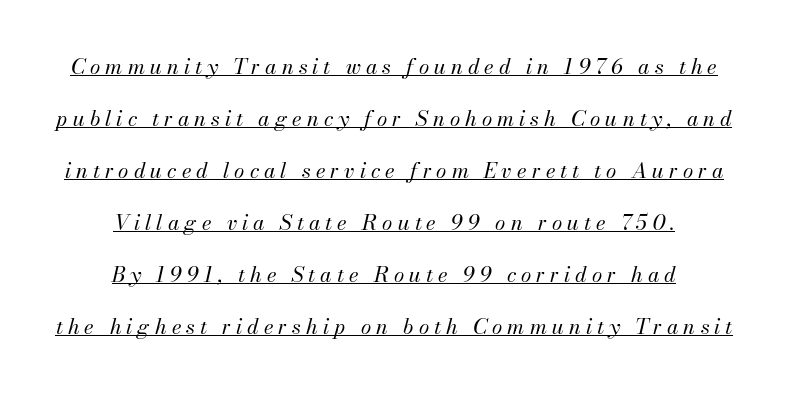
{"italic": "yes", "lean": "right", "slant_degrees": 13, "bold": "no", "underline": "yes", "align": "center", "line_spacing": "loose", "line_spacing_ratio": 2.48, "letter_spacing": "wide", "letter_spacing_em": 0.24, "glyph_px": 21}
